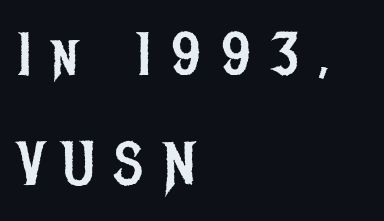
A typesetter would call this proportional, since set widths differ per character. Typeset ragged right — the left edge is the straight one. The string is rendered with underlining switched off. Stroke mass is kept to a normal reading level or below.
